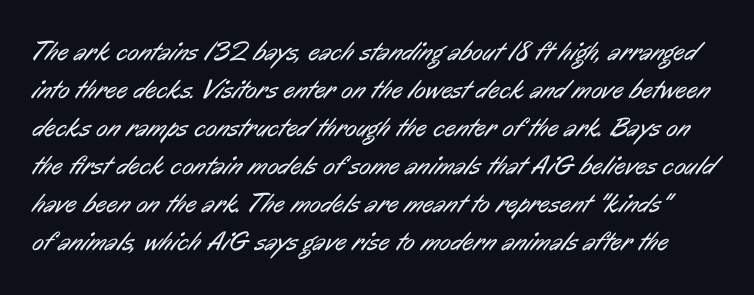
The image shows 27 px text type; set normal line spacing (1.41x), normal letter spacing, not underlined.
